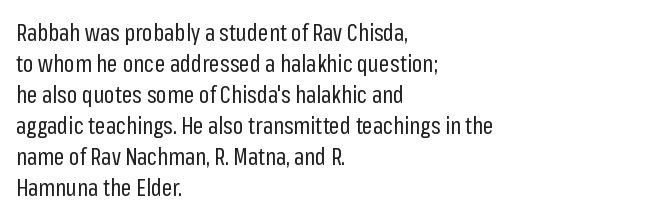
Q: Is the text bold? A: No.
Q: Is the text italic (slanted)? A: No, it is upright.
Q: Is the text underlined? A: No.
Q: How is the paragraph aligned? A: Left-aligned.
Q: Is the spacing between letters normal or unusually wide? A: Normal.
Q: Is the spacing between lines tight, normal or loose? A: Normal.
